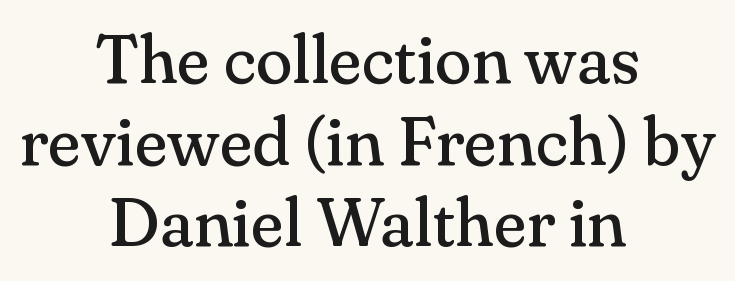
Character widths vary here, with narrow letters taking less room than wide ones. The compositor balanced each line on the midline. Ink coverage per letter is moderate at most. Does the type have serifs? Yes, each stem ends in a small foot.
